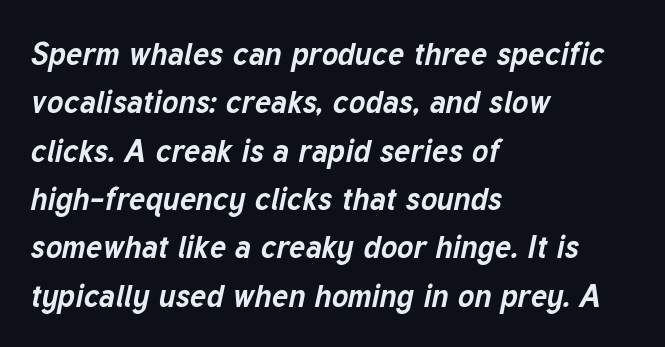
Underlining? Definitely not there. The face used here is proportionally spaced, like ordinary book or web type. No extra tracking has been applied to these lines. Notice how thick the strokes are: this is what a full bold looks like.
